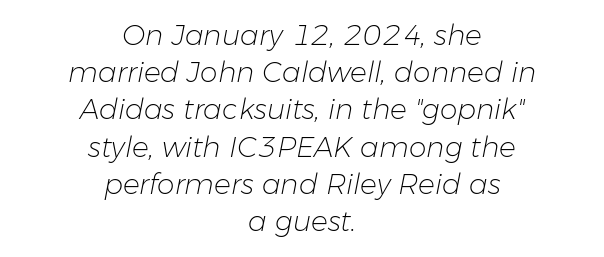
Q: Is the text bold? A: No.
Q: Is the text italic (slanted)? A: Yes, it leans right by about 11 degrees.
Q: Is the text underlined? A: No.
Q: How is the paragraph aligned? A: Centered.
Q: Is the spacing between letters normal or unusually wide? A: Normal.
Q: Is the spacing between lines tight, normal or loose? A: Normal.
Q: Width (condensed, normal, or wide)? A: Normal.
Q: Stroke contrast? A: Low.
Q: x-height? A: Medium.
Q: Monospaced? A: No.
